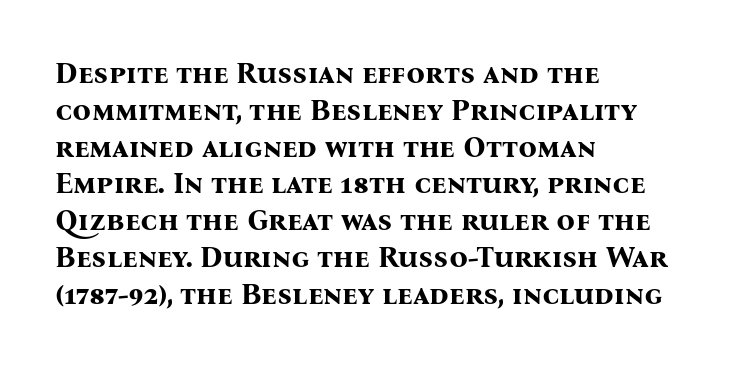
{"serif": "yes", "italic": "no", "bold": "yes", "weight": "bold", "width": "normal", "stroke_contrast": "medium", "x_height": "medium", "monospaced": "no", "underline": "no", "align": "left", "line_spacing": "normal", "line_spacing_ratio": 1.27, "letter_spacing": "normal", "letter_spacing_em": 0.0, "glyph_px": 29}
